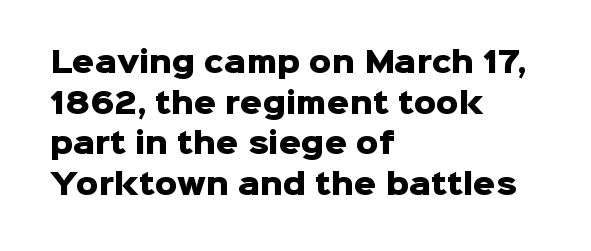
You can tell it's not italic because the verticals are truly vertical. The string is rendered with underlining switched off. This rendering uses left alignment, leaving the right contour irregular. Stroke thickness is high; the sample reads as a true bold. Students, note that the glyphs here touch the page at normal intervals.
